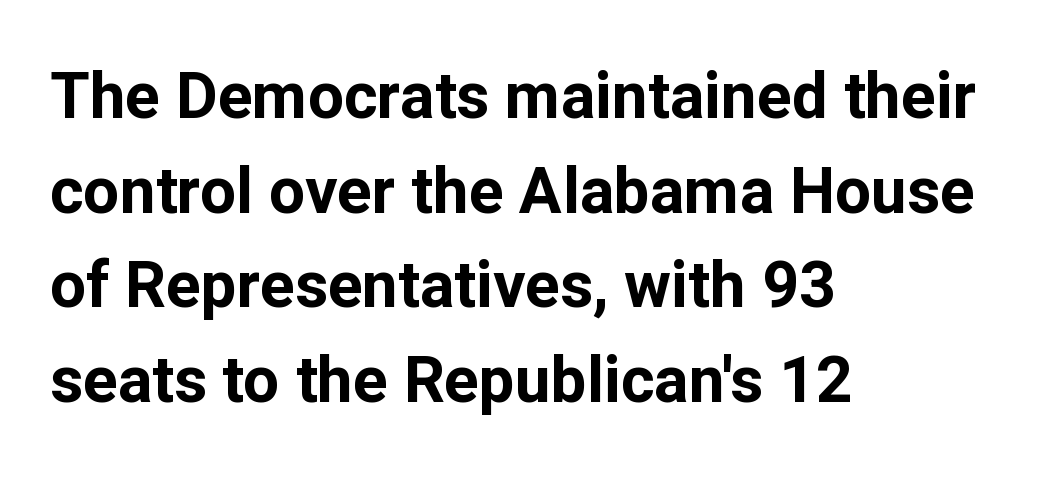
The image shows 64 px bold sans-serif type, upright; set left-aligned, normal line spacing (1.48x), normal letter spacing, not underlined; low stroke contrast and a medium x-height.
